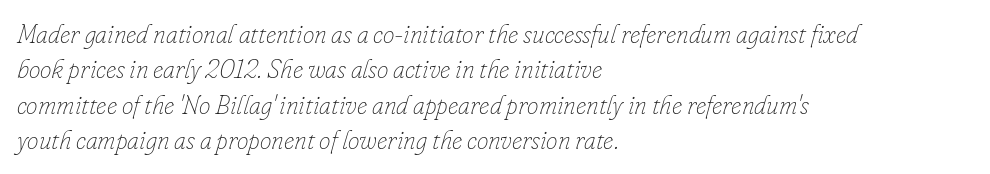
Q: Is the text bold? A: No.
Q: Is the text italic (slanted)? A: Yes, it leans right by about 16 degrees.
Q: Is the text underlined? A: No.
Q: How is the paragraph aligned? A: Left-aligned.
Q: Is the spacing between letters normal or unusually wide? A: Normal.
Q: Is the spacing between lines tight, normal or loose? A: Normal.
